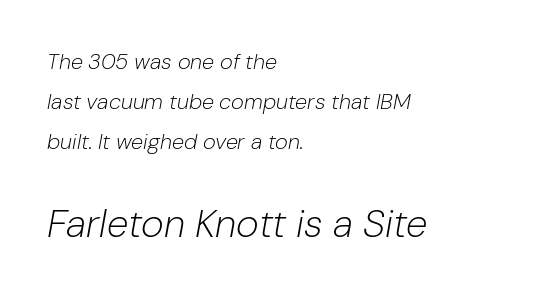
Q: Is the text bold? A: No.
Q: Is the text italic (slanted)? A: Yes, it leans right by about 10 degrees.
Q: Is the text underlined? A: No.
Q: How is the paragraph aligned? A: Left-aligned.
Q: Is the spacing between letters normal or unusually wide? A: Normal.
Q: Which block of text is set in a larger size, the first (top) or the second (bottom)? A: The second (bottom) one.
Q: Width (condensed, normal, or wide)? A: Normal.
Q: Stroke contrast? A: Low.
Q: x-height? A: Medium.
Q: Monospaced? A: No.
